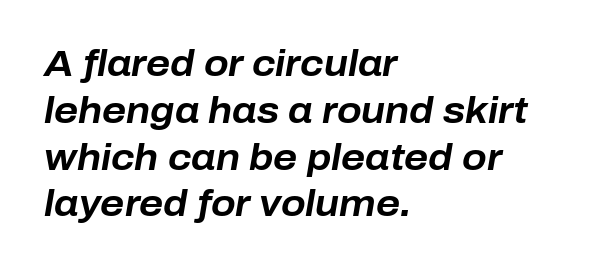
{"italic": "yes", "lean": "right", "slant_degrees": 10, "bold": "yes", "weight": "bold", "width": "normal", "stroke_contrast": "low", "x_height": "medium", "monospaced": "no", "underline": "no", "align": "left", "line_spacing": "normal", "line_spacing_ratio": 1.3, "letter_spacing": "normal", "letter_spacing_em": 0.0, "glyph_px": 36}
